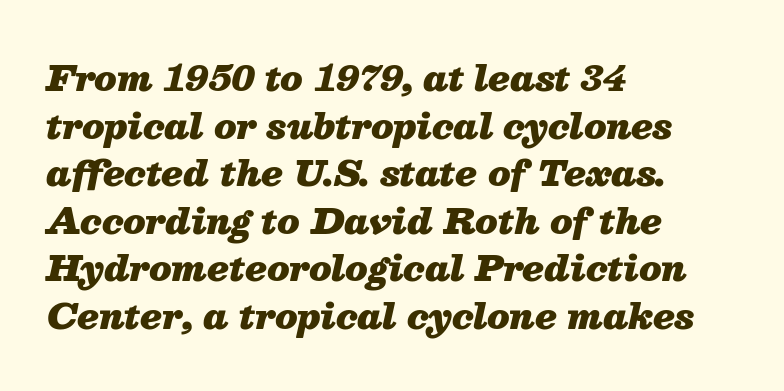
The image shows 35 px heavy type, italic (leaning right); set left-aligned, normal line spacing (1.36x), normal letter spacing, not underlined; medium stroke contrast and a medium x-height.
